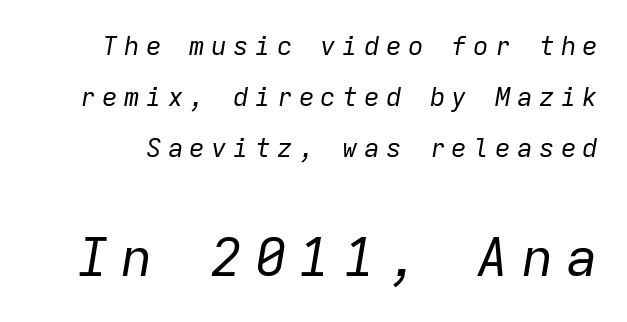
These lines were composed using italics. This sample has the even, mechanical cadence of fixed-width lettering. The font sits on the lighter half of the weight spectrum, regular included. These lines have a slow, spaced-out rhythm from letter to letter. The rendering enlarges the type as you move from the upper chunk to the lower.
